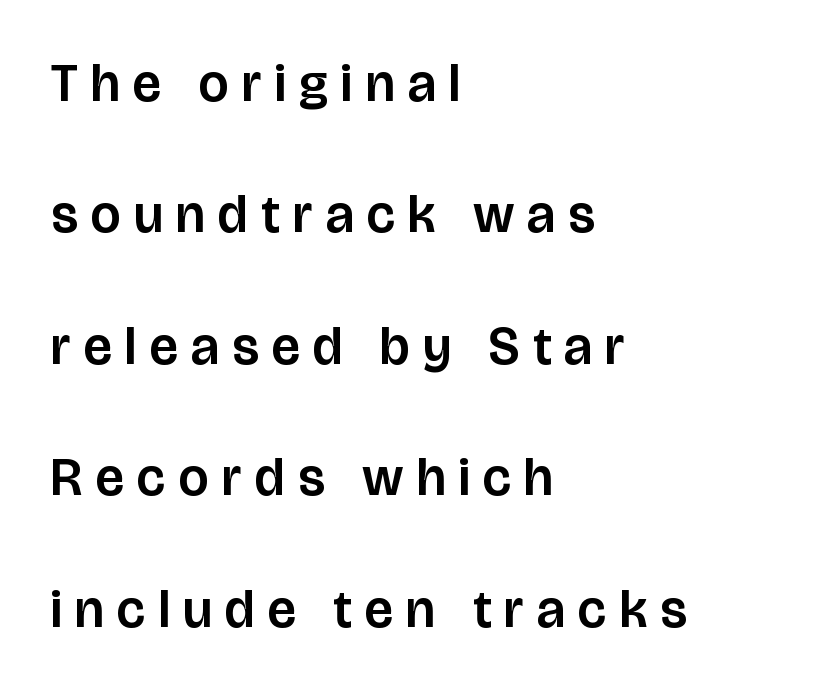
The characters display no serif detailing; their extremities are plain. Summary of vertical rhythm: relaxed, with wide interline spacing. The letters stand straight up with perfectly vertical stems. Line starts are locked; line ends wander.
